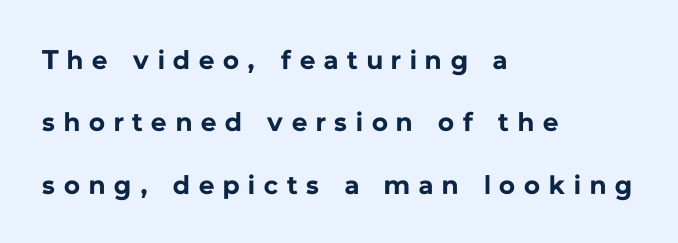
{"italic": "no", "bold": "yes", "underline": "no", "align": "left", "line_spacing": "loose", "line_spacing_ratio": 2.31, "letter_spacing": "wide", "letter_spacing_em": 0.33, "glyph_px": 27}
